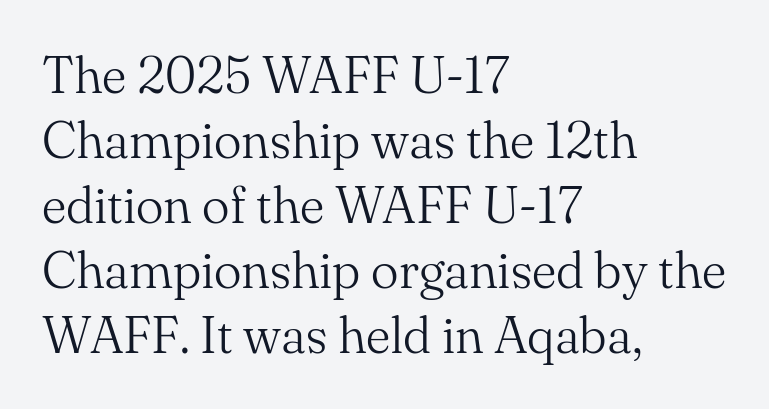
Q: Is the text bold? A: No.
Q: Is the text italic (slanted)? A: No, it is upright.
Q: Is the typeface a serif or a sans-serif typeface? A: Serif.
Q: Is the text underlined? A: No.
Q: How is the paragraph aligned? A: Left-aligned.
Q: Is the spacing between letters normal or unusually wide? A: Normal.
Q: Is the spacing between lines tight, normal or loose? A: Normal.
Q: Width (condensed, normal, or wide)? A: Normal.
Q: Stroke contrast? A: Medium.
Q: x-height? A: Small.
Q: Monospaced? A: No.
